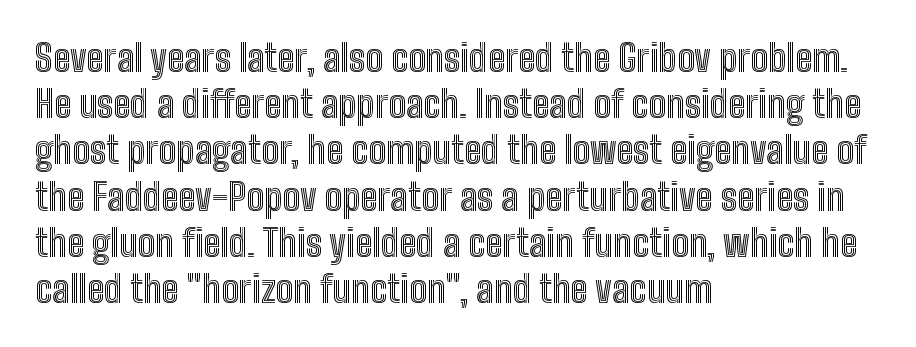
Typeset ragged right — the left edge is the straight one. Unlike italic type, these characters show no tilt at all. A typesetter would call this zero additional tracking. Horizontal bands of white between lines are of average thickness. Nobody drew a line under any word here.
